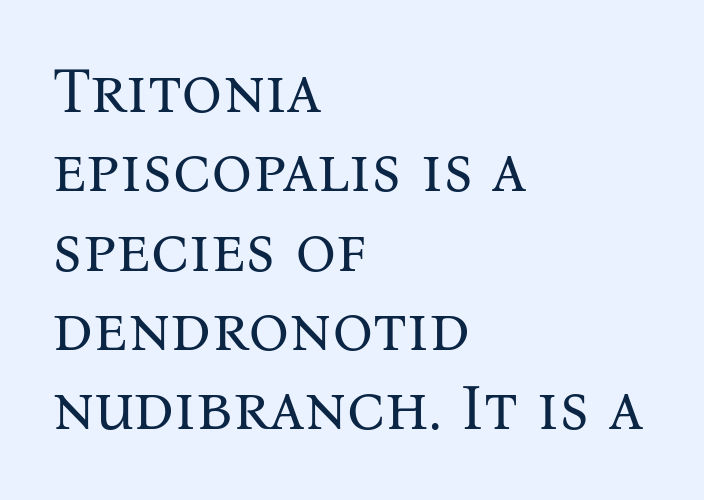
These lines are set flush left with a ragged right edge. The line texture is even and compact thanks to regular tracking. The specimen reads as upright at a glance. The text was rendered using a seriffed face with decorative stroke endings. This sample has the flowing, uneven cadence of proportional lettering.
